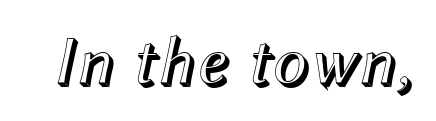
{"italic": "yes", "lean": "right", "slant_degrees": 12, "width": "normal", "x_height": "medium", "monospaced": "no", "underline": "no", "letter_spacing": "normal", "letter_spacing_em": 0.0, "glyph_px": 69}
